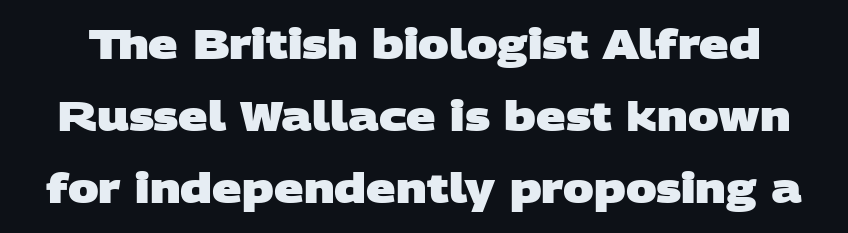
{"serif": "no", "bold": "yes", "weight": "heavy", "width": "wide", "stroke_contrast": "low", "x_height": "large", "monospaced": "no", "underline": "no", "line_spacing_ratio": 1.76, "letter_spacing": "normal", "letter_spacing_em": 0.0, "glyph_px": 41}
